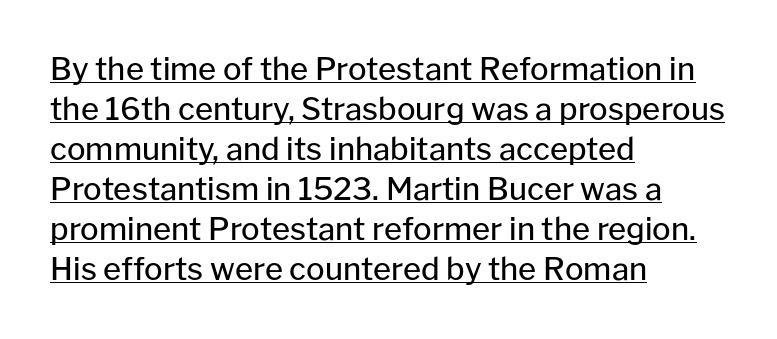
Q: Is the text bold? A: No.
Q: Is the text italic (slanted)? A: No, it is upright.
Q: Is the typeface a serif or a sans-serif typeface? A: Sans-serif.
Q: Is the text underlined? A: Yes.
Q: How is the paragraph aligned? A: Left-aligned.
Q: Is the spacing between letters normal or unusually wide? A: Normal.
Q: Is the spacing between lines tight, normal or loose? A: Normal.
Q: Width (condensed, normal, or wide)? A: Normal.
Q: Stroke contrast? A: Low.
Q: x-height? A: Medium.
Q: Monospaced? A: No.
